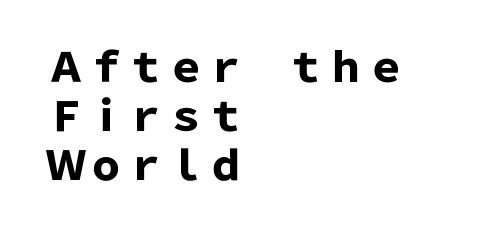
{"serif": "no", "italic": "no", "bold": "yes", "weight": "heavy", "width": "normal", "stroke_contrast": "low", "x_height": "medium", "monospaced": "no", "underline": "no", "align": "left", "line_spacing_ratio": 1.23, "letter_spacing": "normal", "letter_spacing_em": 0.0, "glyph_px": 40}
